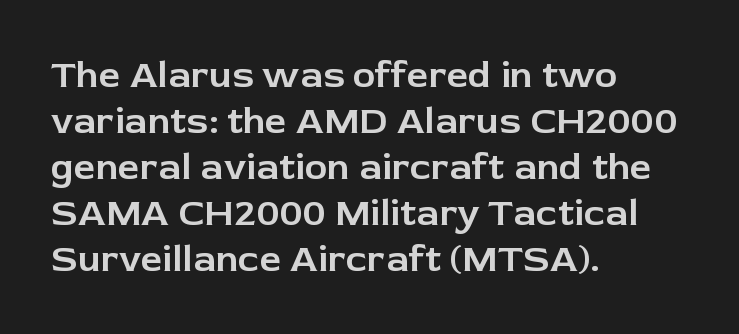
A sans-serif font was chosen for this passage. Characters follow at the spacing the type designer built in. Decoration check: the copy has no underline. This sample has the flowing, uneven cadence of proportional lettering. The letters stand straight up with perfectly vertical stems.
